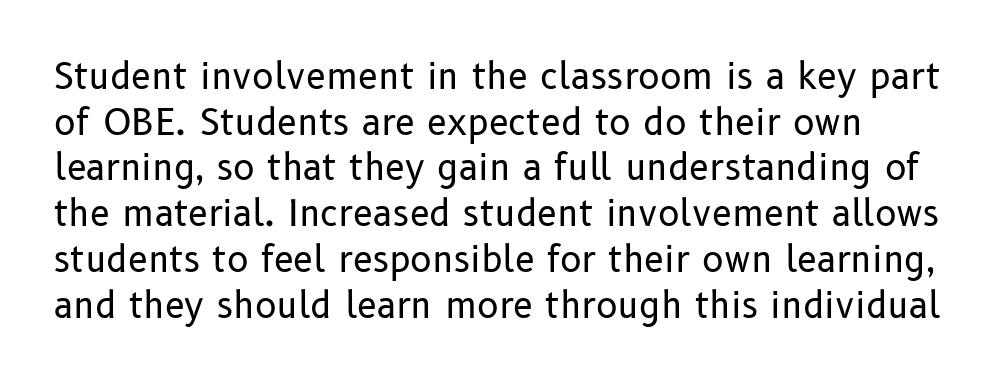
Q: Is the text bold? A: No.
Q: Is the text italic (slanted)? A: No, it is upright.
Q: Is the typeface a serif or a sans-serif typeface? A: Sans-serif.
Q: Is the text underlined? A: No.
Q: How is the paragraph aligned? A: Left-aligned.
Q: Is the spacing between letters normal or unusually wide? A: Normal.
Q: Is the spacing between lines tight, normal or loose? A: Normal.
Q: Width (condensed, normal, or wide)? A: Normal.
Q: Stroke contrast? A: Low.
Q: x-height? A: Medium.
Q: Monospaced? A: No.
